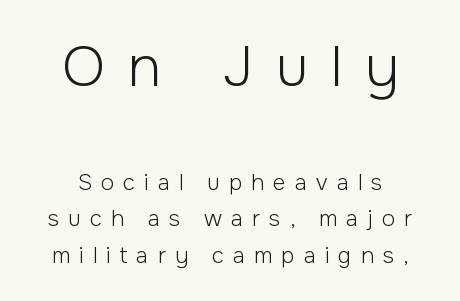
Q: Is the text bold? A: No.
Q: Is the text italic (slanted)? A: No, it is upright.
Q: Is the typeface a serif or a sans-serif typeface? A: Sans-serif.
Q: Is the text underlined? A: No.
Q: How is the paragraph aligned? A: Centered.
Q: Is the spacing between letters normal or unusually wide? A: Unusually wide.
Q: Is the spacing between lines tight, normal or loose? A: Normal.
Q: Which block of text is set in a larger size, the first (top) or the second (bottom)? A: The first (top) one.
Q: Width (condensed, normal, or wide)? A: Normal.
Q: Stroke contrast? A: Low.
Q: x-height? A: Medium.
Q: Monospaced? A: No.
